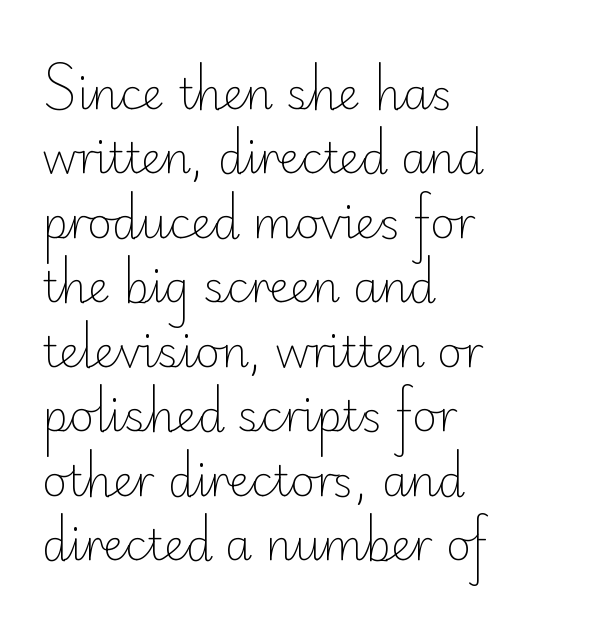
{"serif": "no", "italic": "no", "bold": "no", "weight": "light", "width": "normal", "stroke_contrast": "low", "x_height": "small", "monospaced": "no", "underline": "no", "align": "left", "line_spacing": "normal", "line_spacing_ratio": 1.5, "letter_spacing": "normal", "letter_spacing_em": 0.0, "glyph_px": 43}
